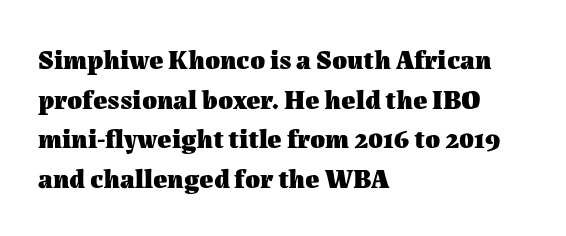
The image shows 27 px bold type, upright; set left-aligned, normal line spacing (1.47x), normal letter spacing, not underlined.
